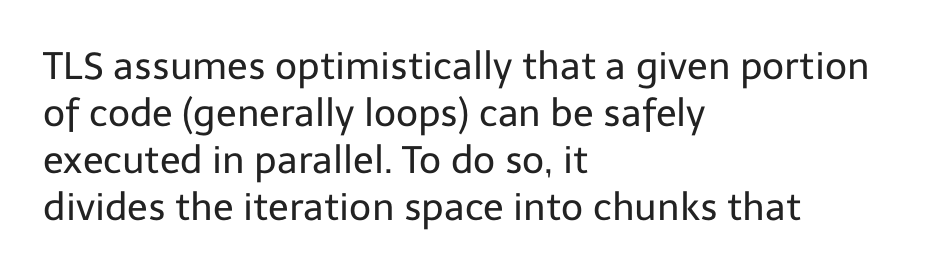
The image shows 38 px regular-weight sans-serif type, upright; set left-aligned, line spacing 1.24x, normal letter spacing, not underlined; low stroke contrast and a medium x-height.
